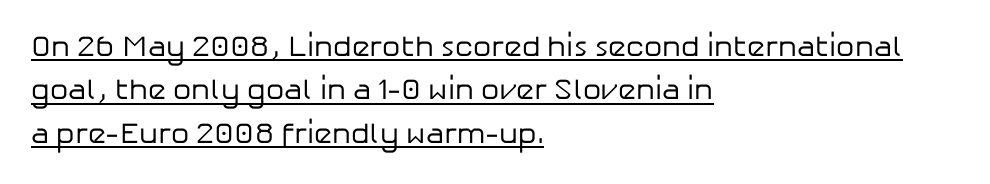
Q: Is the text bold? A: No.
Q: Is the text italic (slanted)? A: No, it is upright.
Q: Is the typeface a serif or a sans-serif typeface? A: Sans-serif.
Q: Is the text underlined? A: Yes.
Q: How is the paragraph aligned? A: Left-aligned.
Q: Is the spacing between letters normal or unusually wide? A: Normal.
Q: Is the spacing between lines tight, normal or loose? A: Normal.
Q: Width (condensed, normal, or wide)? A: Normal.
Q: Stroke contrast? A: Low.
Q: x-height? A: Medium.
Q: Monospaced? A: No.
